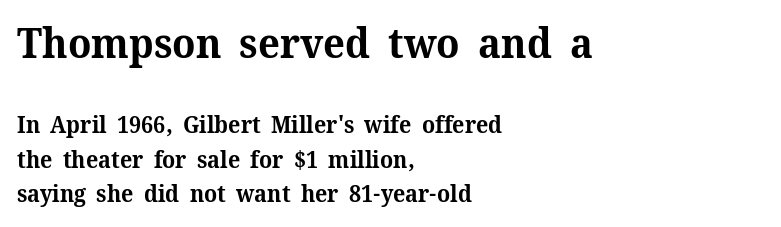
The image shows 41 px bold serif type, upright; set left-aligned, normal line spacing (1.48x), normal letter spacing, not underlined; the first (top) block is 1.78x larger; medium stroke contrast and a medium x-height.
